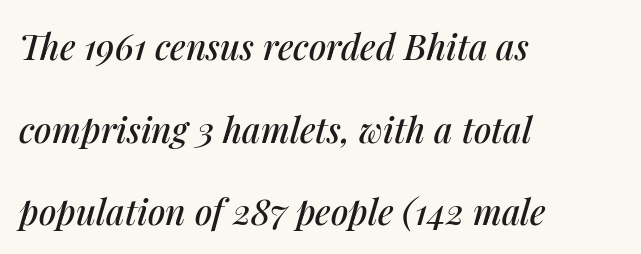
Q: Is the text italic (slanted)? A: Yes, it leans right by about 14 degrees.
Q: Is the text underlined? A: No.
Q: How is the paragraph aligned? A: Left-aligned.
Q: Is the spacing between letters normal or unusually wide? A: Normal.
Q: Is the spacing between lines tight, normal or loose? A: Loose.
Q: Width (condensed, normal, or wide)? A: Normal.
Q: Stroke contrast? A: Medium.
Q: x-height? A: Medium.
Q: Monospaced? A: No.
